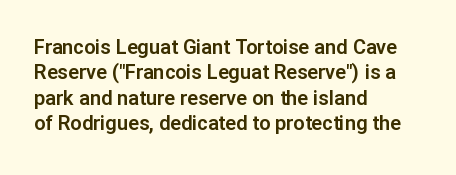
{"italic": "no", "underline": "no", "align": "left", "line_spacing": "normal", "line_spacing_ratio": 1.27, "letter_spacing": "normal", "letter_spacing_em": 0.0, "glyph_px": 20}
